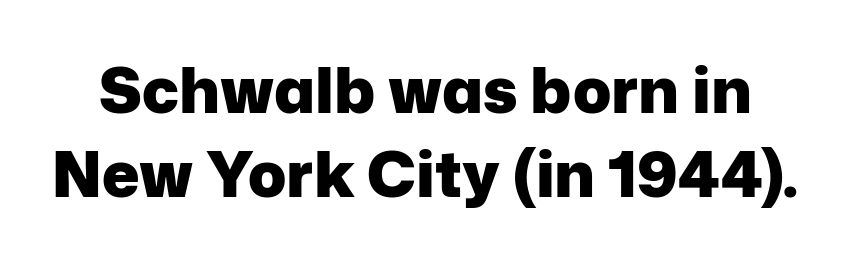
The typesetting leans heavy: a genuine bold. A typesetter would call this leading conventional body-copy spacing. Quick note: underline off. No feet cap the strokes, marking this as sans-serif type. Default kerning and tracking; the words read as compact shapes. If you drew a line through each stem, it would be perfectly vertical.
